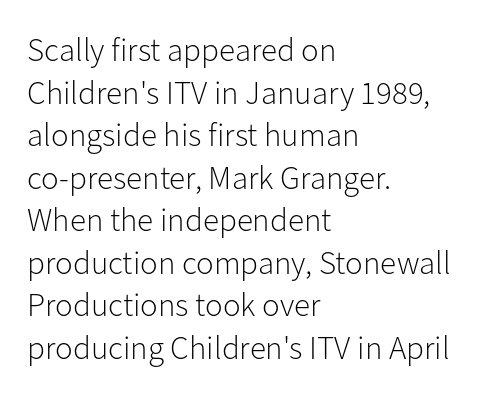
{"serif": "no", "italic": "no", "bold": "no", "weight": "light", "width": "normal", "stroke_contrast": "low", "x_height": "medium", "monospaced": "no", "underline": "no", "align": "left", "line_spacing": "normal", "line_spacing_ratio": 1.29, "letter_spacing": "normal", "letter_spacing_em": 0.0, "glyph_px": 33}
